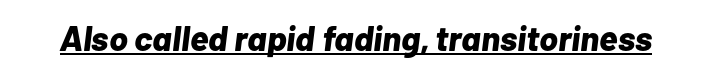
The image shows 35 px bold type, italic (leaning right); set normal letter spacing, underlined; low stroke contrast and a medium x-height.
